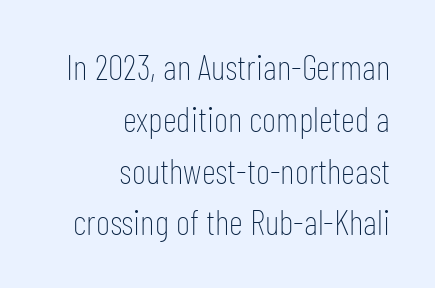
Q: Is the text bold? A: No.
Q: Is the text italic (slanted)? A: No, it is upright.
Q: Is the typeface a serif or a sans-serif typeface? A: Sans-serif.
Q: Is the text underlined? A: No.
Q: How is the paragraph aligned? A: Right-aligned.
Q: Is the spacing between letters normal or unusually wide? A: Normal.
Q: Is the spacing between lines tight, normal or loose? A: Normal.
Q: Width (condensed, normal, or wide)? A: Condensed.
Q: Stroke contrast? A: Low.
Q: x-height? A: Medium.
Q: Monospaced? A: No.
